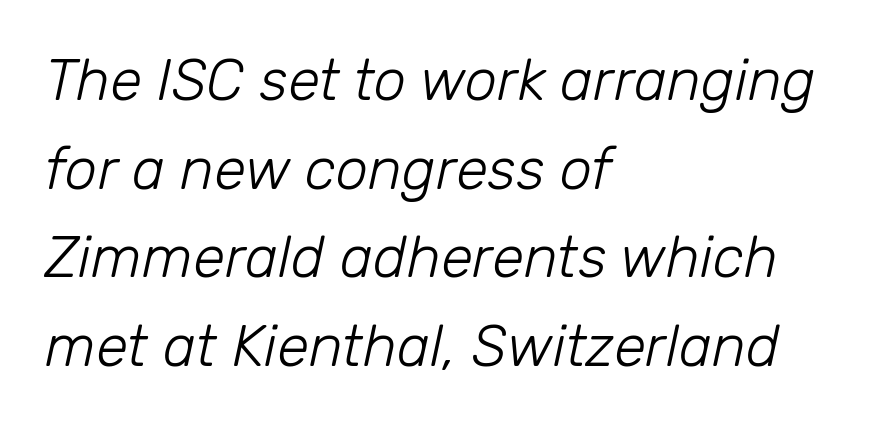
{"italic": "yes", "lean": "right", "slant_degrees": 12, "bold": "no", "weight": "light", "width": "normal", "stroke_contrast": "low", "x_height": "medium", "monospaced": "no", "underline": "no", "align": "left", "line_spacing": "normal", "line_spacing_ratio": 1.53, "letter_spacing": "normal", "letter_spacing_em": 0.0, "glyph_px": 58}
